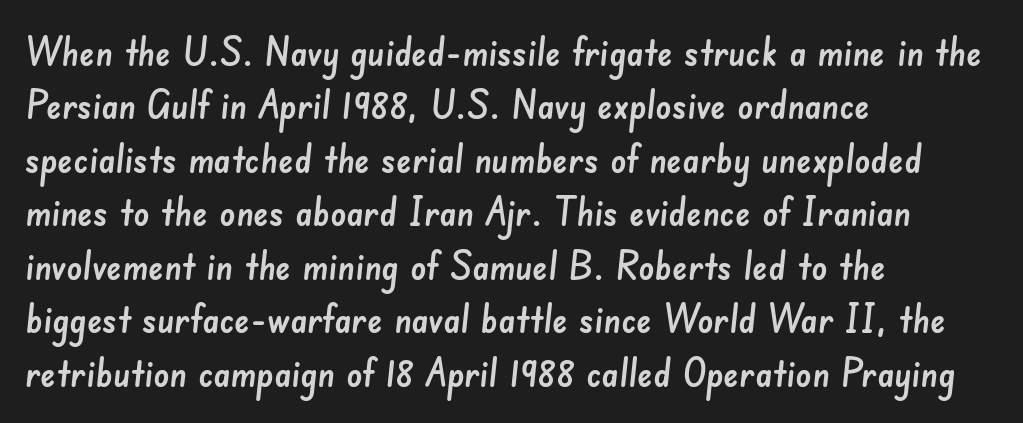
Q: Is the typeface a serif or a sans-serif typeface? A: Sans-serif.
Q: Is the text underlined? A: No.
Q: How is the paragraph aligned? A: Left-aligned.
Q: Is the spacing between letters normal or unusually wide? A: Normal.
Q: Is the spacing between lines tight, normal or loose? A: Normal.
Q: Width (condensed, normal, or wide)? A: Normal.
Q: Stroke contrast? A: Low.
Q: x-height? A: Small.
Q: Monospaced? A: No.
